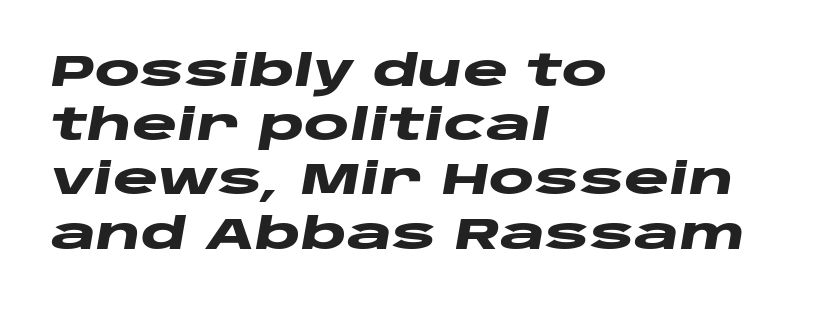
{"italic": "yes", "lean": "right", "slant_degrees": 10, "bold": "yes", "weight": "heavy", "width": "wide", "stroke_contrast": "low", "x_height": "large", "monospaced": "no", "underline": "no", "align": "left", "line_spacing": "normal", "line_spacing_ratio": 1.26, "letter_spacing": "normal", "letter_spacing_em": 0.0, "glyph_px": 43}
